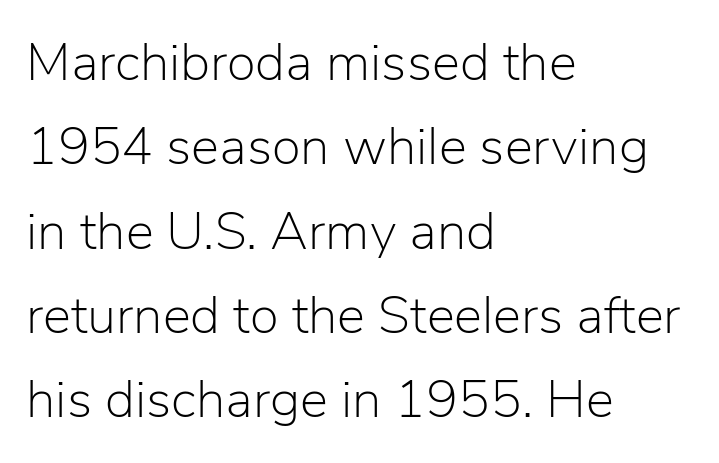
The image shows 53 px light sans-serif type, upright; set left-aligned, normal line spacing (1.59x), normal letter spacing, not underlined; low stroke contrast and a medium x-height.
